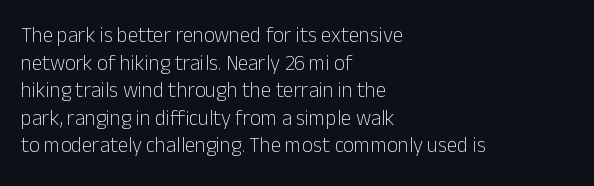
Q: Is the text bold? A: No.
Q: Is the text italic (slanted)? A: No, it is upright.
Q: Is the text underlined? A: No.
Q: How is the paragraph aligned? A: Left-aligned.
Q: Is the spacing between letters normal or unusually wide? A: Normal.
Q: Is the spacing between lines tight, normal or loose? A: Normal.
